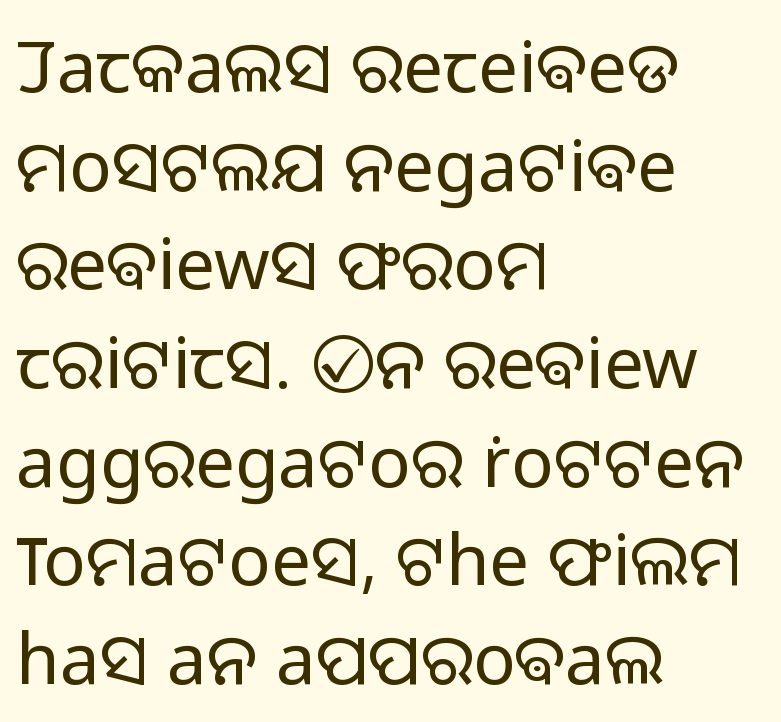
Q: Is the text bold? A: No.
Q: Is the text italic (slanted)? A: No, it is upright.
Q: Is the typeface a serif or a sans-serif typeface? A: Sans-serif.
Q: Is the text underlined? A: No.
Q: How is the paragraph aligned? A: Left-aligned.
Q: Is the spacing between letters normal or unusually wide? A: Normal.
Q: Is the spacing between lines tight, normal or loose? A: Normal.
Q: Width (condensed, normal, or wide)? A: Normal.
Q: Stroke contrast? A: Low.
Q: x-height? A: Medium.
Q: Monospaced? A: No.
